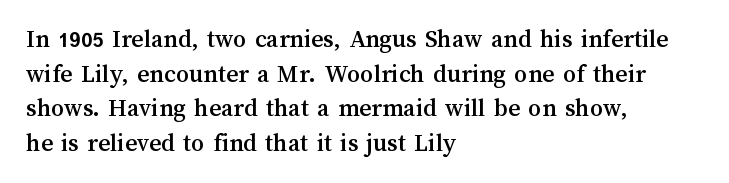
Reading down the block, your eye returns to a fixed left position each line. The line-height multiplier appears to be the usual default. Anything drawn beneath the words? Only blank space. Nope, not italic — everything's standing straight. No extra tracking has been applied to these lines.
